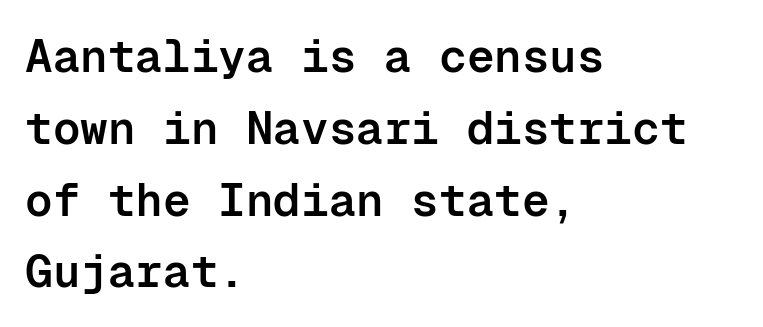
The image shows 46 px semibold sans-serif type, upright, monospaced; set left-aligned, normal line spacing (1.56x), normal letter spacing, not underlined; low stroke contrast and a medium x-height.
